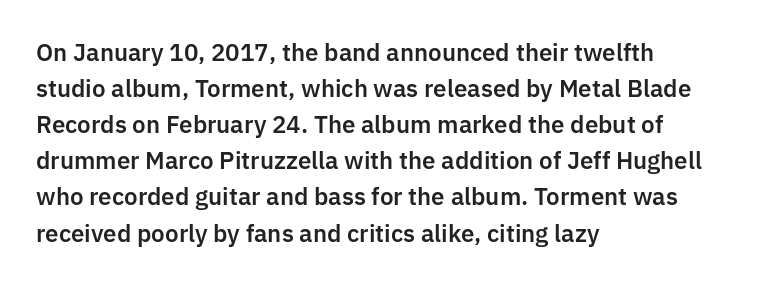
Regular leading. Check under the words: just untouched page. The type is set solid horizontally, with unmodified tracking. The paragraph has a hard left edge and a soft right edge.
